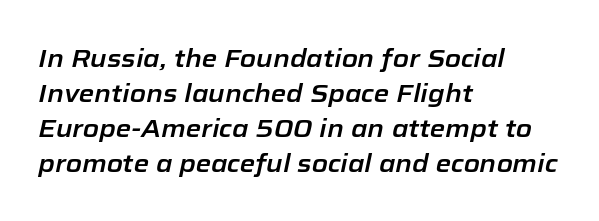
The image shows 25 px text type, italic (leaning right); set left-aligned, normal line spacing (1.4x), normal letter spacing, not underlined.
